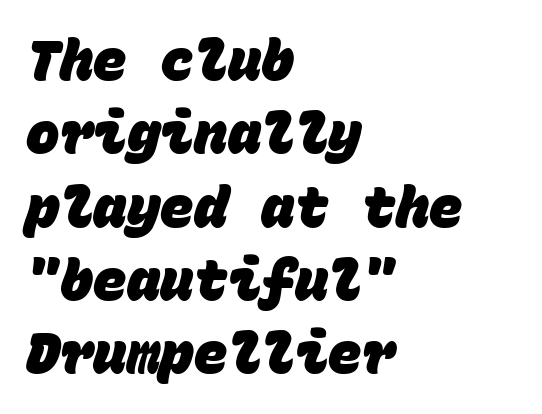
{"serif": "no", "bold": "yes", "weight": "heavy", "width": "normal", "stroke_contrast": "low", "x_height": "large", "monospaced": "yes", "underline": "no", "align": "left", "line_spacing": "normal", "line_spacing_ratio": 1.31, "letter_spacing": "normal", "letter_spacing_em": 0.0, "glyph_px": 56}
